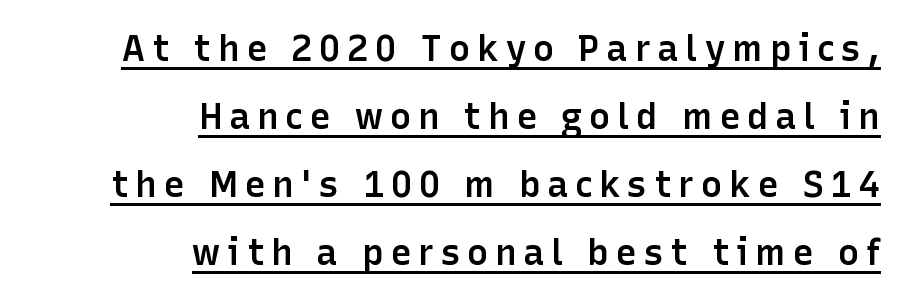
Q: Is the text bold? A: Semi-bold.
Q: Is the text italic (slanted)? A: No, it is upright.
Q: Is the typeface a serif or a sans-serif typeface? A: Sans-serif.
Q: Is the text underlined? A: Yes.
Q: How is the paragraph aligned? A: Right-aligned.
Q: Width (condensed, normal, or wide)? A: Normal.
Q: Stroke contrast? A: Low.
Q: x-height? A: Medium.
Q: Monospaced? A: No.
